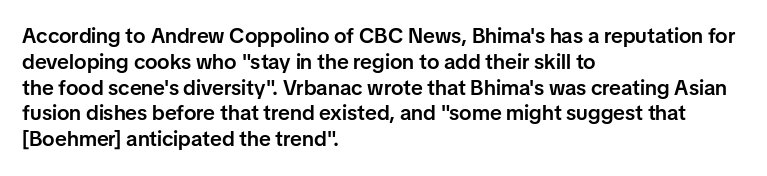
Q: Is the text bold? A: Semi-bold.
Q: Is the text italic (slanted)? A: No, it is upright.
Q: Is the text underlined? A: No.
Q: How is the paragraph aligned? A: Left-aligned.
Q: Is the spacing between letters normal or unusually wide? A: Normal.
